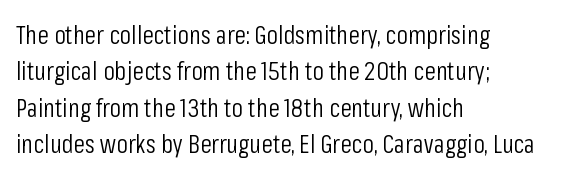
{"italic": "no", "bold": "no", "underline": "no", "align": "left", "line_spacing": "normal", "line_spacing_ratio": 1.4, "letter_spacing": "normal", "letter_spacing_em": 0.0, "glyph_px": 26}
